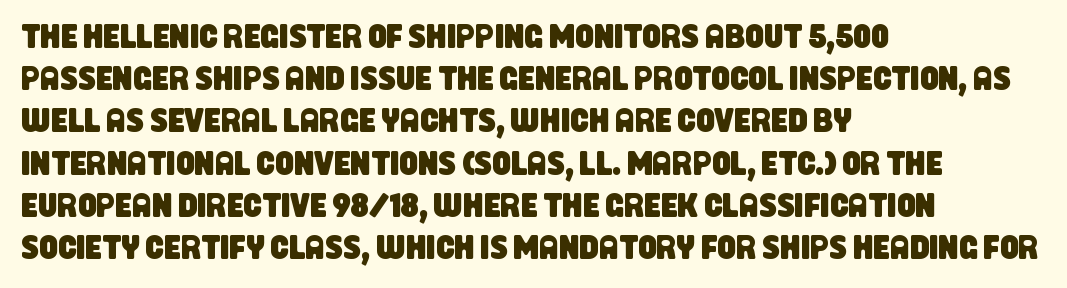
Reading down the column, the eye jumps a familiar distance to each next line. Check under the words: just untouched page. Spacing verdict: proportional, widths tailored to each character. The typeface chosen for these lines omits serifs. Standard letterfit; no display-style spreading of the glyphs. Notice how the passage keeps a crisp vertical edge on the left only.
